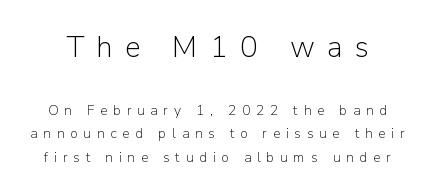
The glyphs are unaccompanied by any horizontal stroke below them. This block has exactly the height ordinary leading produces. The tracking reads as deliberately expanded to a designer's eye. The strokes are not fattened; the text isn't bold. The lettering stays uniformly vertical, giving the passage a roman look. Top chunk: large. Bottom chunk: small.
